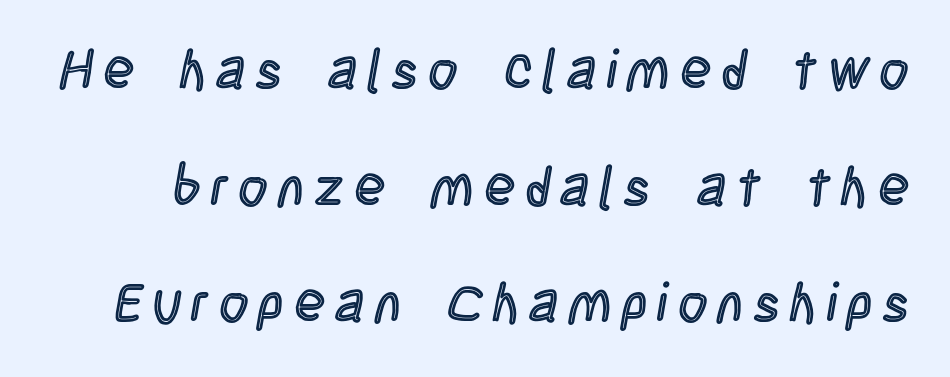
Q: Is the text italic (slanted)? A: Yes.
Q: Is the text underlined? A: No.
Q: Is the spacing between letters normal or unusually wide? A: Unusually wide.
Q: Is the spacing between lines tight, normal or loose? A: Loose.
Q: Width (condensed, normal, or wide)? A: Condensed.
Q: x-height? A: Large.
Q: Monospaced? A: No.
